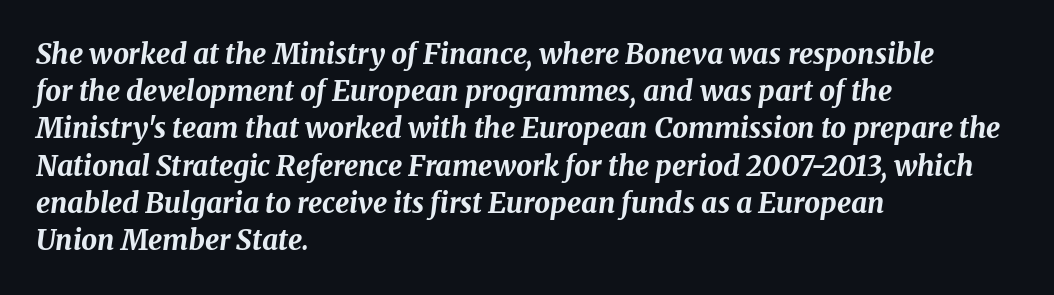
{"italic": "yes", "lean": "right", "slant_degrees": 8, "bold": "yes", "weight": "bold", "width": "normal", "stroke_contrast": "medium", "x_height": "medium", "monospaced": "no", "underline": "no", "align": "left", "line_spacing": "normal", "line_spacing_ratio": 1.33, "letter_spacing": "normal", "letter_spacing_em": 0.0, "glyph_px": 28}
